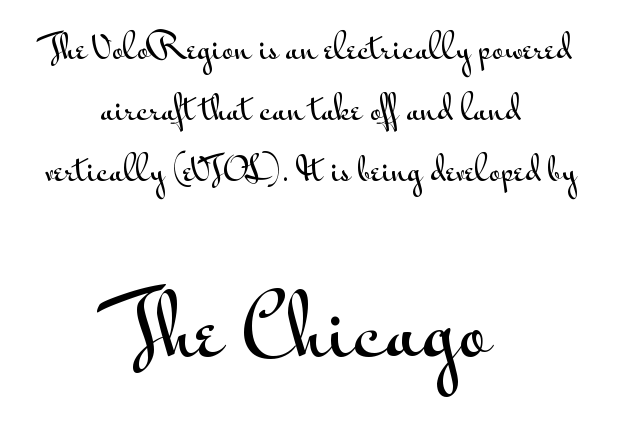
The letters in the lower block stand taller than those in the block above. There is no visible air inserted between adjacent glyphs. This is sans-serif lettering, the kind often seen on screens and signage.
